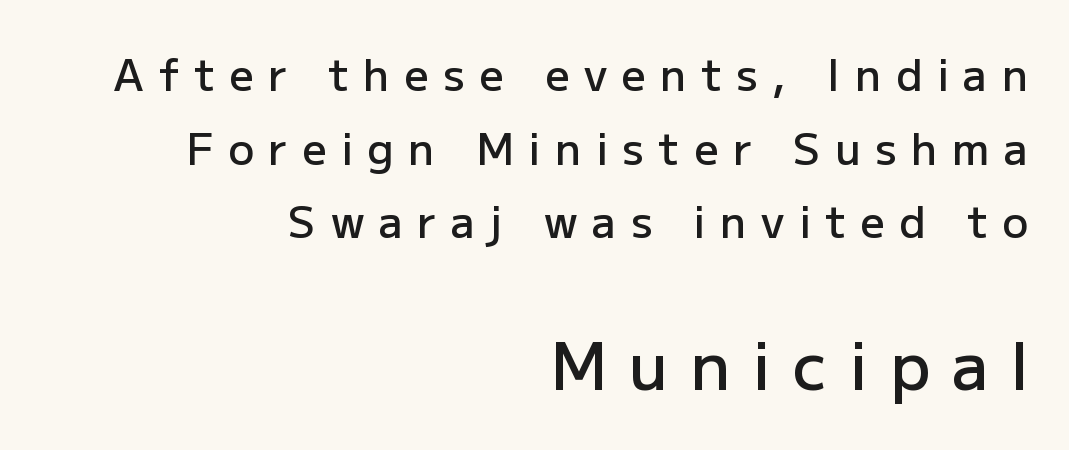
Q: Is the text bold? A: Semi-bold.
Q: Is the text italic (slanted)? A: No, it is upright.
Q: Is the typeface a serif or a sans-serif typeface? A: Sans-serif.
Q: Is the text underlined? A: No.
Q: How is the paragraph aligned? A: Right-aligned.
Q: Is the spacing between letters normal or unusually wide? A: Unusually wide.
Q: Which block of text is set in a larger size, the first (top) or the second (bottom)? A: The second (bottom) one.
Q: Width (condensed, normal, or wide)? A: Normal.
Q: Stroke contrast? A: Low.
Q: x-height? A: Medium.
Q: Monospaced? A: No.
